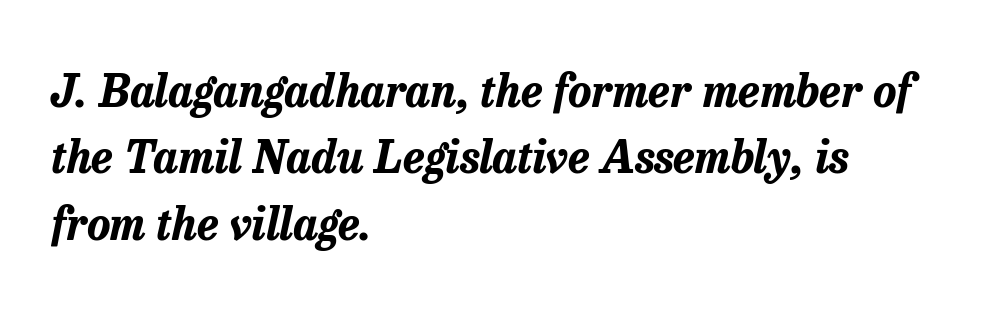
The image shows 44 px bold type, italic (leaning right); set left-aligned, normal line spacing (1.51x), normal letter spacing, not underlined; low stroke contrast and a medium x-height.
